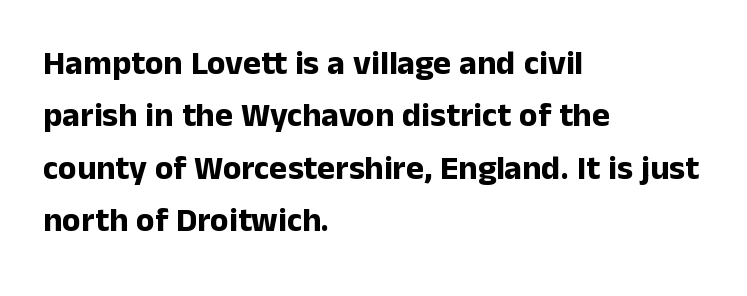
{"serif": "no", "italic": "no", "bold": "yes", "weight": "bold", "width": "normal", "stroke_contrast": "low", "x_height": "medium", "monospaced": "no", "underline": "no", "align": "left", "line_spacing": "normal", "line_spacing_ratio": 1.54, "letter_spacing": "normal", "letter_spacing_em": 0.0, "glyph_px": 34}
